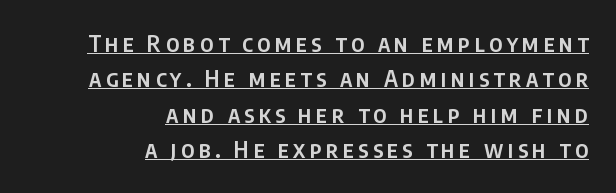
The image shows 23 px text type, upright; set right-aligned, normal line spacing (1.54x), underlined.
